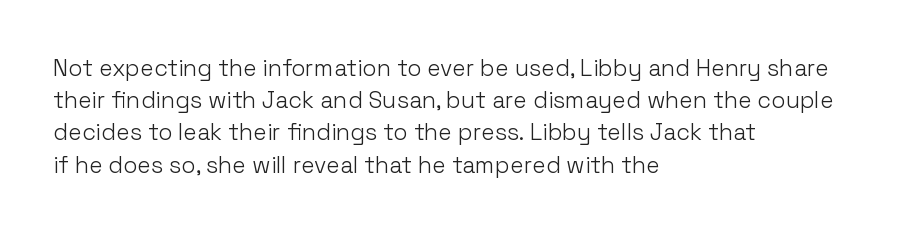
Q: Is the text bold? A: No.
Q: Is the text italic (slanted)? A: No, it is upright.
Q: Is the text underlined? A: No.
Q: How is the paragraph aligned? A: Left-aligned.
Q: Is the spacing between letters normal or unusually wide? A: Normal.
Q: Is the spacing between lines tight, normal or loose? A: Normal.
